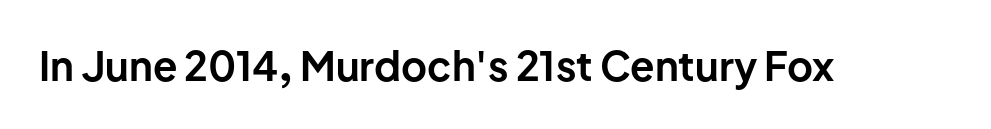
The type is set solid horizontally, with unmodified tracking. Descenders are the only things crossing below the line. Every letter is thick-stroked: bold, no question. Each letter keeps its own natural width here, so spacing adapts to shape.
